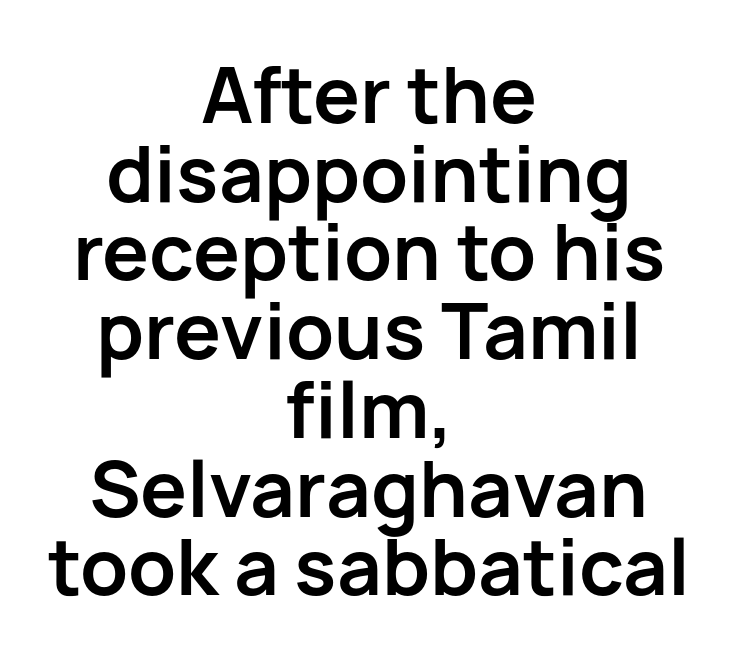
{"serif": "no", "italic": "no", "bold": "yes", "weight": "bold", "width": "normal", "stroke_contrast": "low", "x_height": "medium", "monospaced": "no", "underline": "no", "align": "center", "line_spacing": "tight", "line_spacing_ratio": 1.05, "letter_spacing": "normal", "letter_spacing_em": 0.0, "glyph_px": 75}
